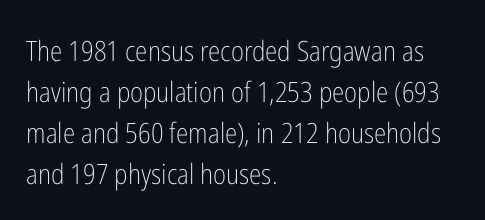
Quick note: interline space is typical. Is the type heavy? It reads as light-to-regular instead. The font family rendered here belongs to the sans-serif group. Descenders hang freely into open space.
